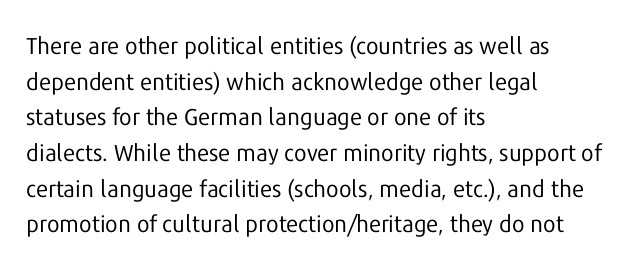
The image shows 23 px text type, upright; set left-aligned, normal line spacing (1.55x), normal letter spacing, not underlined.
